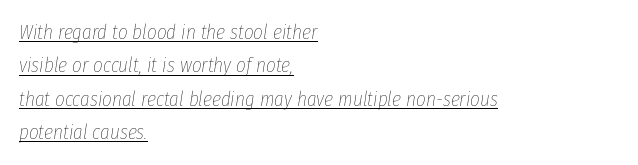
Q: Is the text bold? A: No.
Q: Is the text italic (slanted)? A: Yes, it leans right by about 8 degrees.
Q: Is the text underlined? A: Yes.
Q: How is the paragraph aligned? A: Left-aligned.
Q: Is the spacing between letters normal or unusually wide? A: Normal.
Q: Is the spacing between lines tight, normal or loose? A: Normal.
